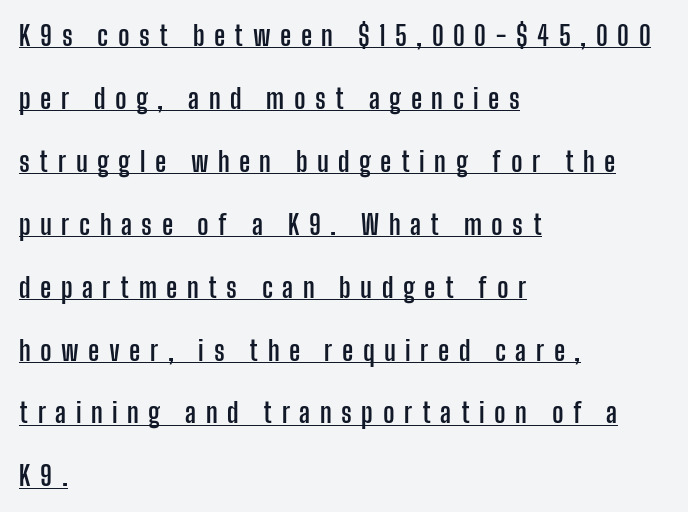
The typography opts for an upright posture over an oblique one. Glyph-to-glyph distance is far greater than everyday printed text. Check the space under the baseline: a stroke is drawn there. Its strokes are broad and dark, the hallmark of bold type.
